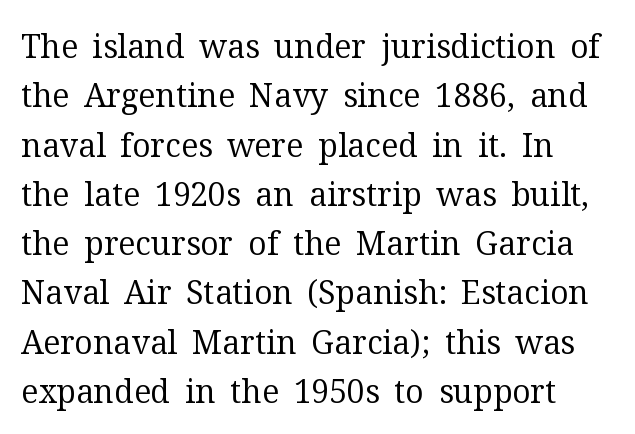
Bare-footed words on every line. A classic flush-left, rag-right setting is used for this passage. Stroke thickness stays within the range of a standard reading face or lighter. Reading down the column, the eye jumps a familiar distance to each next line.
